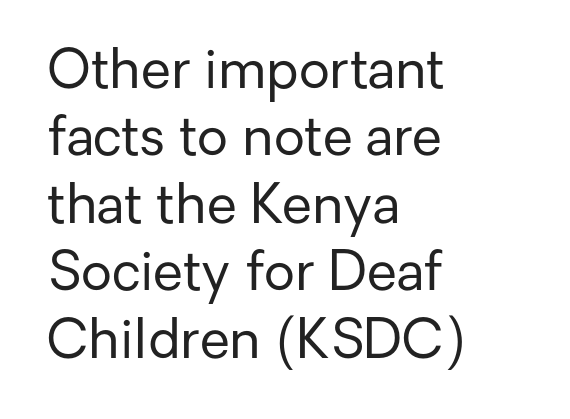
Q: Is the text bold? A: No.
Q: Is the text italic (slanted)? A: No, it is upright.
Q: Is the typeface a serif or a sans-serif typeface? A: Sans-serif.
Q: Is the text underlined? A: No.
Q: How is the paragraph aligned? A: Left-aligned.
Q: Is the spacing between letters normal or unusually wide? A: Normal.
Q: Is the spacing between lines tight, normal or loose? A: Normal.
Q: Width (condensed, normal, or wide)? A: Normal.
Q: Stroke contrast? A: Low.
Q: x-height? A: Medium.
Q: Monospaced? A: No.
